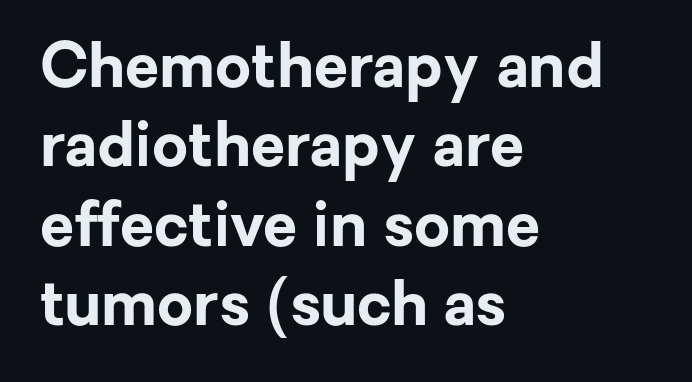
Q: Is the text bold? A: Yes.
Q: Is the text italic (slanted)? A: No, it is upright.
Q: Is the typeface a serif or a sans-serif typeface? A: Sans-serif.
Q: Is the text underlined? A: No.
Q: How is the paragraph aligned? A: Left-aligned.
Q: Is the spacing between letters normal or unusually wide? A: Normal.
Q: Is the spacing between lines tight, normal or loose? A: Normal.
Q: Width (condensed, normal, or wide)? A: Normal.
Q: Stroke contrast? A: Low.
Q: x-height? A: Medium.
Q: Monospaced? A: No.
